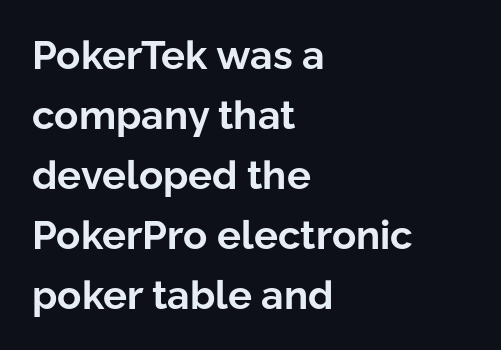
Q: Is the text bold? A: Yes.
Q: Is the text italic (slanted)? A: No, it is upright.
Q: Is the typeface a serif or a sans-serif typeface? A: Sans-serif.
Q: Is the text underlined? A: No.
Q: How is the paragraph aligned? A: Left-aligned.
Q: Is the spacing between letters normal or unusually wide? A: Normal.
Q: Is the spacing between lines tight, normal or loose? A: Normal.
Q: Width (condensed, normal, or wide)? A: Normal.
Q: Stroke contrast? A: Low.
Q: x-height? A: Medium.
Q: Monospaced? A: No.
